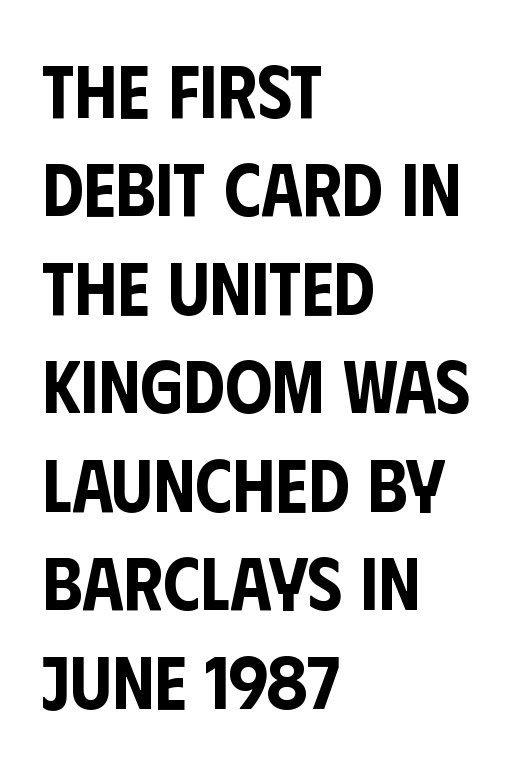
The image shows 74 px condensed sans-serif type, upright; set left-aligned, normal line spacing (1.33x), normal letter spacing, not underlined; low stroke contrast and a large x-height.
